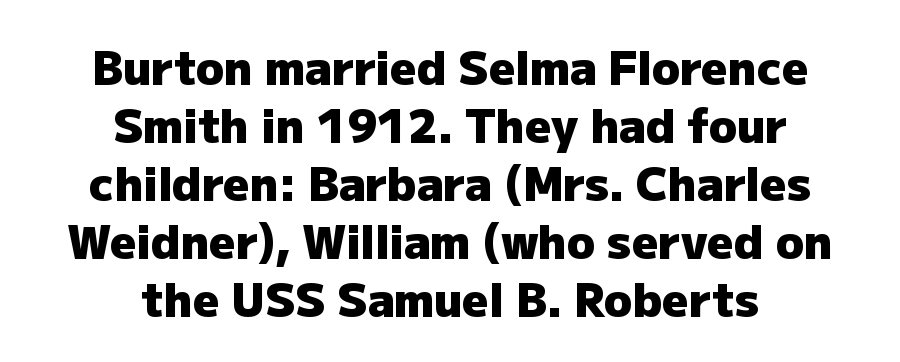
The image shows 46 px heavy sans-serif type, upright; set centered, normal line spacing (1.26x), normal letter spacing, not underlined; low stroke contrast and a medium x-height.
